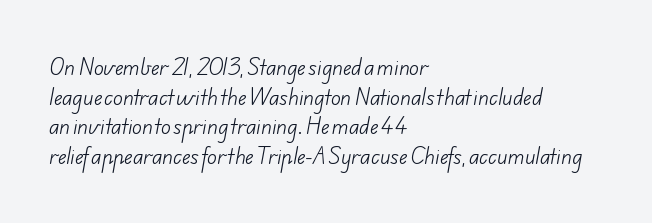
The image shows 20 px text type; set left-aligned, normal line spacing (1.48x), normal letter spacing, not underlined.
